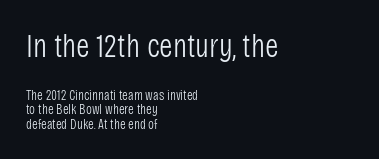
The image shows 33 px light, condensed sans-serif type, upright; set left-aligned, tight line spacing (1.02x), normal letter spacing, not underlined; the first (top) block is 2.36x larger; low stroke contrast and a large x-height.
